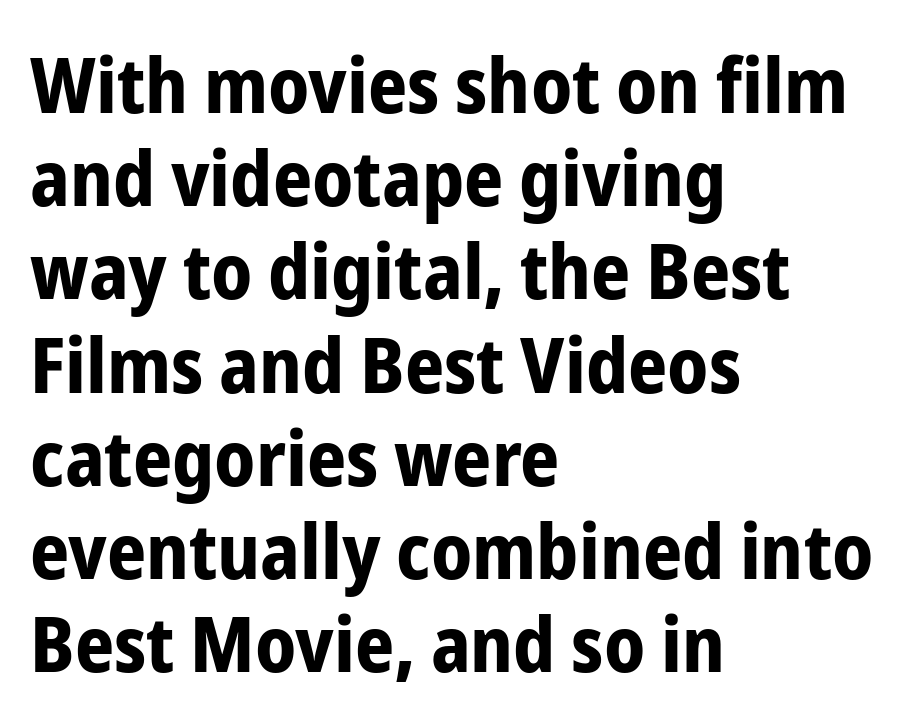
The image shows 77 px bold, condensed sans-serif type, upright; set left-aligned, line spacing 1.21x, normal letter spacing, not underlined; low stroke contrast and a medium x-height.
